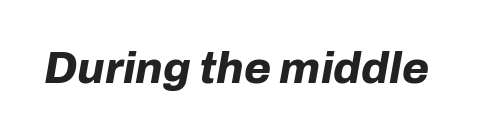
These lines keep a tight, regular rhythm from letter to letter. Looks like regular typesetting: each glyph gets only the width it needs. The text carries the slant typical of an italic or oblique font. Plenty of ink on the page — the face is bold.
